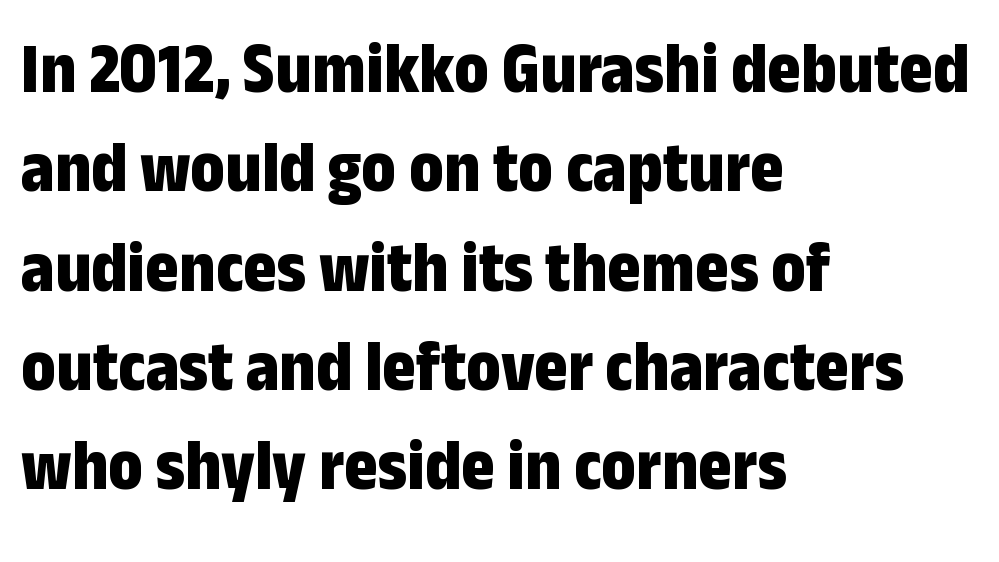
The image shows 72 px bold, condensed sans-serif type, upright; set left-aligned, normal line spacing (1.38x), normal letter spacing, not underlined; low stroke contrast and a medium x-height.
